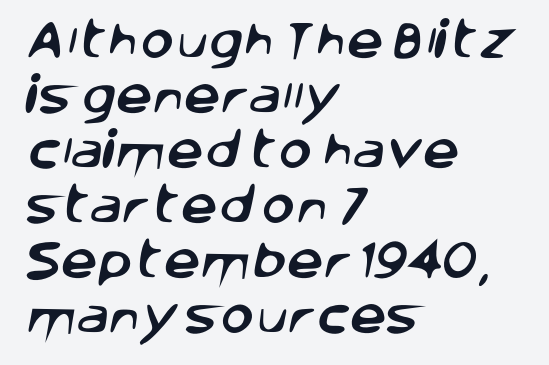
The image shows 41 px sans-serif type; set left-aligned, normal line spacing (1.34x), normal letter spacing, not underlined; low stroke contrast and a large x-height.
